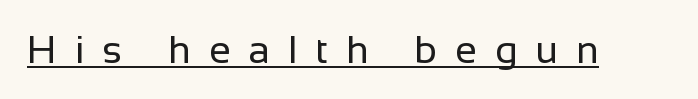
Every word sits above its own underline. Is this a heavy cut? Hardly; it is regular or lighter. The passage shown is typeset with a sans-serif family. These lines are rendered in a variable-pitch font. Italic: no, the glyphs are upright roman.
